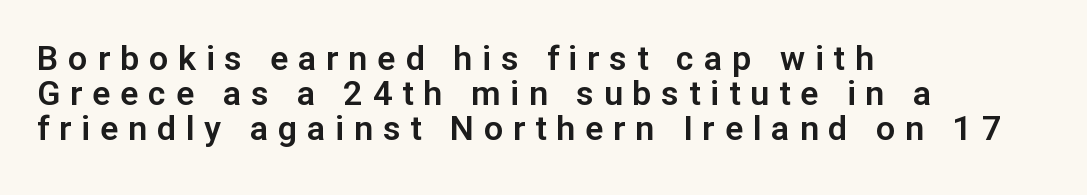
Every stem runs plumb, perpendicular to the baseline. The passage shown is not underscored anywhere. A typesetter would call this proportional, since set widths differ per character. Someone cranked the tracking dial way up on this one. Horizontal bands of white between lines are thin slivers. This is sans-serif lettering, the kind often seen on screens and signage.
